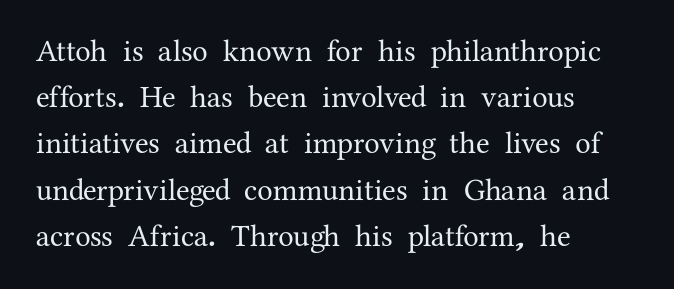
{"serif": "yes", "italic": "no", "width": "normal", "stroke_contrast": "medium", "x_height": "medium", "monospaced": "no", "underline": "no", "align": "left", "line_spacing": "normal", "line_spacing_ratio": 1.49, "letter_spacing": "normal", "letter_spacing_em": 0.0, "glyph_px": 31}
